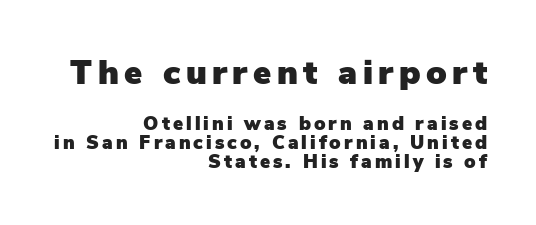
Q: Is the text italic (slanted)? A: No, it is upright.
Q: Is the typeface a serif or a sans-serif typeface? A: Sans-serif.
Q: Is the text underlined? A: No.
Q: How is the paragraph aligned? A: Right-aligned.
Q: Is the spacing between lines tight, normal or loose? A: Tight.
Q: Which block of text is set in a larger size, the first (top) or the second (bottom)? A: The first (top) one.
Q: Width (condensed, normal, or wide)? A: Normal.
Q: Stroke contrast? A: Low.
Q: x-height? A: Medium.
Q: Monospaced? A: No.
